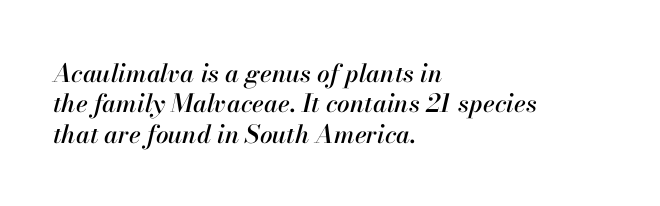
The image shows 25 px text type, italic (leaning right); set left-aligned, line spacing 1.22x, normal letter spacing, not underlined.
